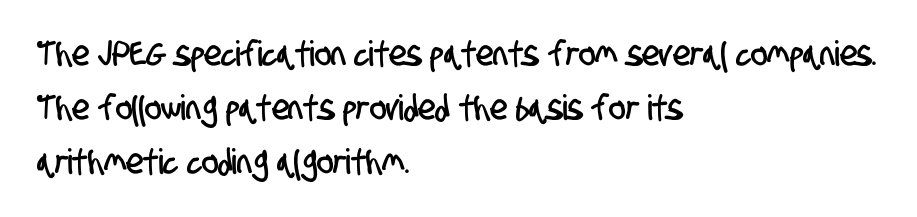
In CSS terms this would be text-align: left. Proportional: the letters do not fall into vertical columns. Observe the ordinary spacing: letters are neighbours, not strangers. Words float on clear page, feet unadorned. Typographically, this falls in the sans-serif category.
